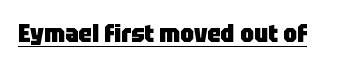
Students, observe the line beneath the letters — that is underlining. Upright lettering throughout. Summary of weight: heavy, a full bold. Here the glyphs are tracked normally, forming tight word shapes.
